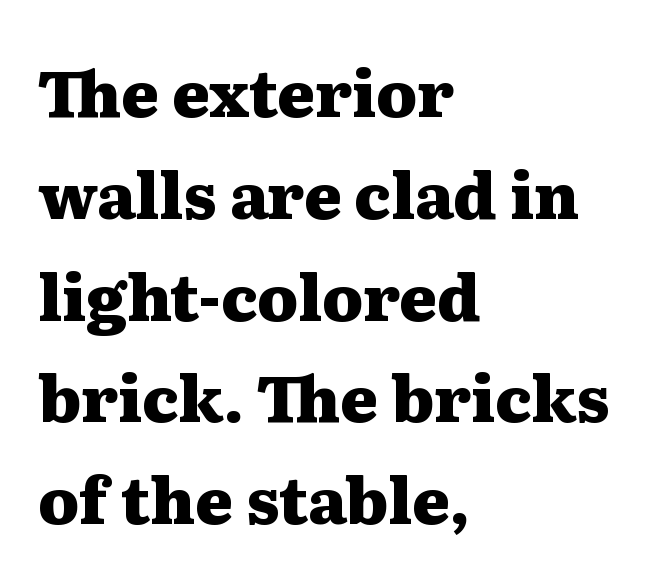
The image shows 64 px heavy, wide serif type, upright; set left-aligned, normal line spacing (1.59x), normal letter spacing, not underlined; medium stroke contrast and a medium x-height.
